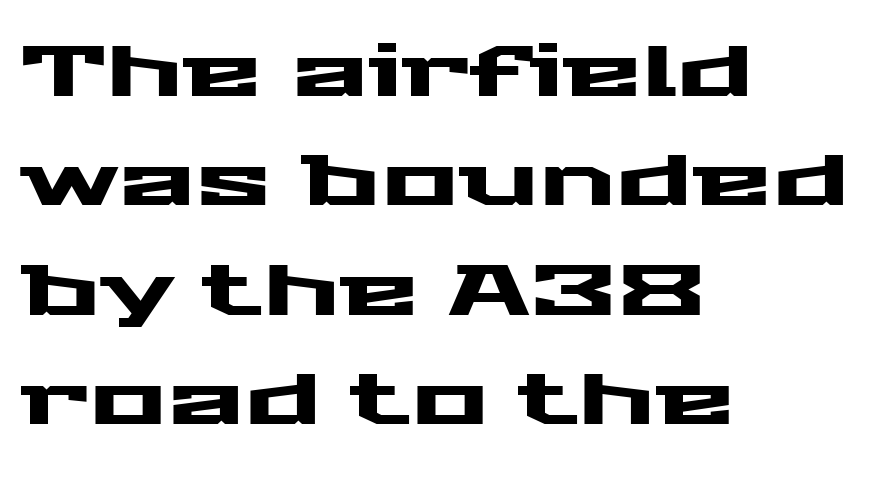
Nobody touched the tracking dial on this one. Serif or sans? Sans — the stroke terminals are bare. The passage shown is typed in a proportional face where columns would drift. The typography opts for an upright posture over an oblique one. The specimen omits any rule beneath the text block's lines. How would I describe the line gaps? Plain and ordinary.
